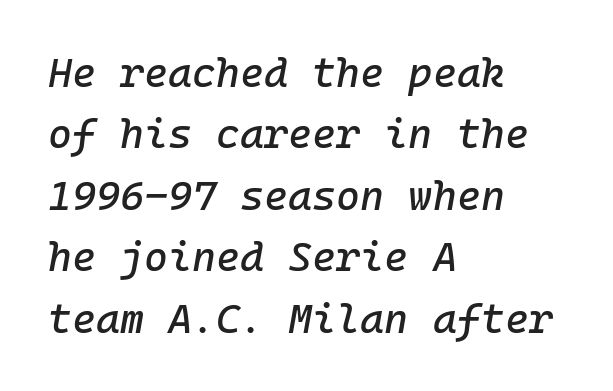
{"italic": "yes", "lean": "right", "slant_degrees": 10, "width": "normal", "stroke_contrast": "low", "x_height": "medium", "monospaced": "yes", "underline": "no", "align": "left", "line_spacing": "normal", "line_spacing_ratio": 1.5, "letter_spacing": "normal", "letter_spacing_em": 0.0, "glyph_px": 41}
